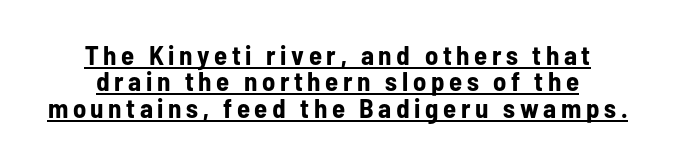
Caption: bold face, heavy strokes. Does the leading feel generous? Not at all — it's pinched. A rule runs beneath these lines of type. Compared with a flush-left layout, this one balances lines on the center instead. Nope, not italic — everything's standing straight.
